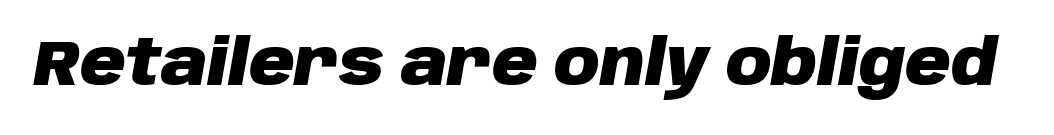
Quick note: italic. This sample has the flowing, uneven cadence of proportional lettering. The letters are bold, with thick, heavy strokes. The letters sit at their default tracking, neither squeezed nor spread. Nobody drew a line under any word here.
